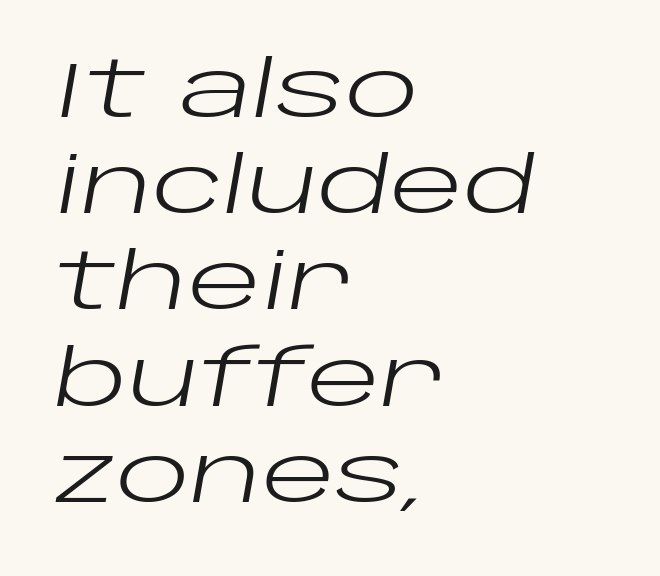
Q: Is the text bold? A: No.
Q: Is the text italic (slanted)? A: Yes, it leans right by about 10 degrees.
Q: Is the text underlined? A: No.
Q: How is the paragraph aligned? A: Left-aligned.
Q: Is the spacing between letters normal or unusually wide? A: Normal.
Q: Is the spacing between lines tight, normal or loose? A: Normal.
Q: Width (condensed, normal, or wide)? A: Wide.
Q: Stroke contrast? A: Low.
Q: x-height? A: Large.
Q: Monospaced? A: No.
